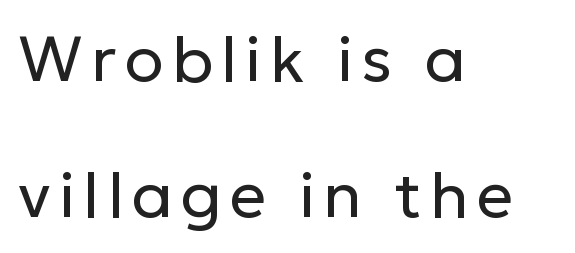
Do the characters align in a grid? No, the font is proportional. Letterform terminals end flat and unadorned throughout the passage. Counters stay open thanks to moderate or lighter strokes. The rag falls on the right side of this text block. The space beneath each line is pristine and unruled.
